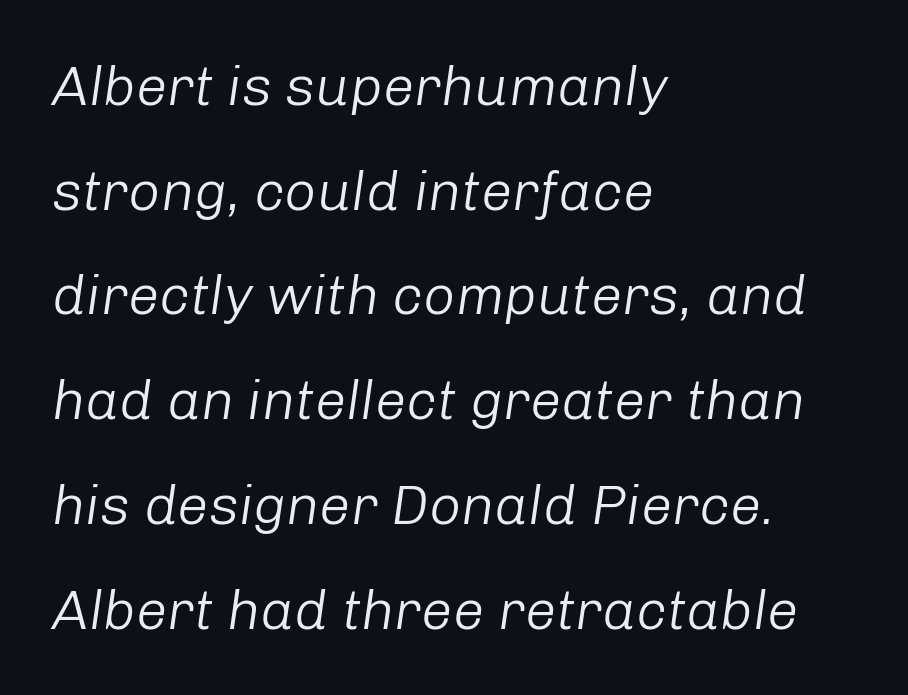
Q: Is the text bold? A: No.
Q: Is the text italic (slanted)? A: Yes, it leans right by about 8 degrees.
Q: Is the text underlined? A: No.
Q: How is the paragraph aligned? A: Left-aligned.
Q: Is the spacing between letters normal or unusually wide? A: Normal.
Q: Width (condensed, normal, or wide)? A: Normal.
Q: Stroke contrast? A: Low.
Q: x-height? A: Medium.
Q: Monospaced? A: No.
